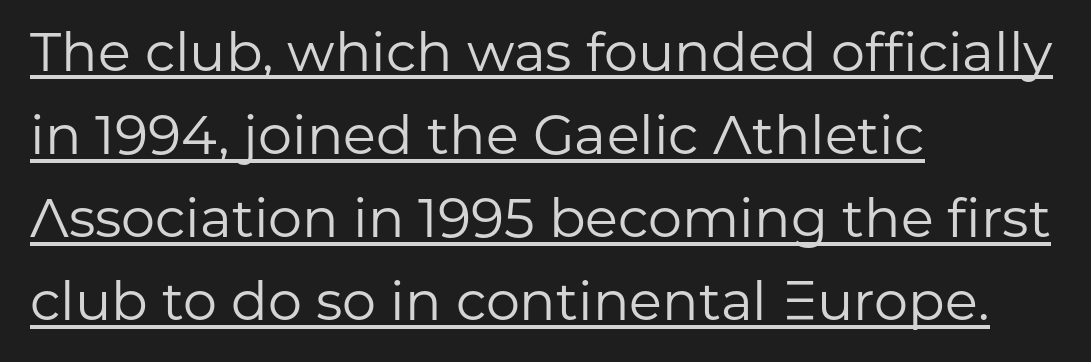
The image shows 54 px regular-weight sans-serif type, upright; set left-aligned, normal line spacing (1.54x), normal letter spacing, underlined; low stroke contrast and a medium x-height.
